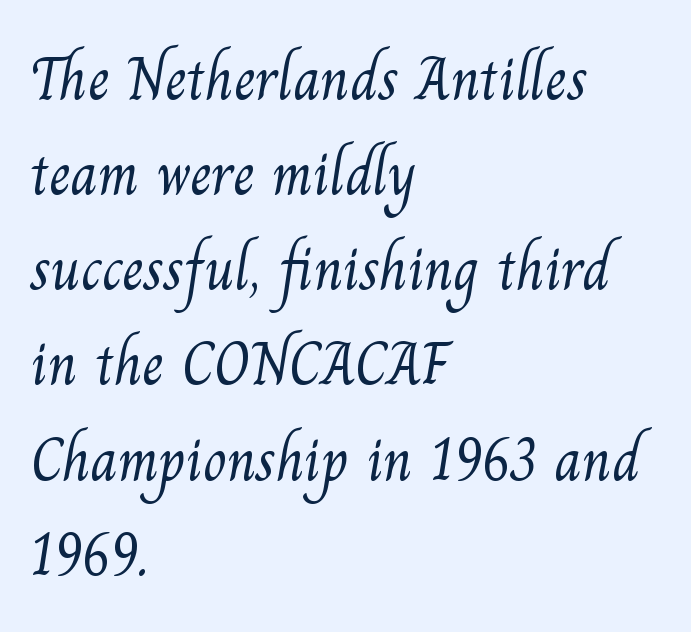
Q: Is the text bold? A: No.
Q: Is the typeface a serif or a sans-serif typeface? A: Serif.
Q: Is the text underlined? A: No.
Q: How is the paragraph aligned? A: Left-aligned.
Q: Is the spacing between letters normal or unusually wide? A: Normal.
Q: Is the spacing between lines tight, normal or loose? A: Normal.
Q: Width (condensed, normal, or wide)? A: Normal.
Q: Stroke contrast? A: Medium.
Q: x-height? A: Small.
Q: Monospaced? A: No.
